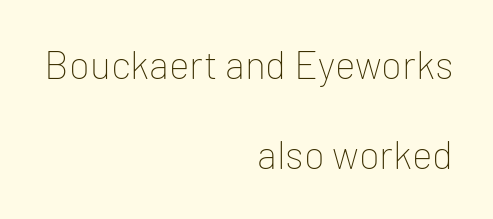
{"serif": "no", "italic": "no", "bold": "no", "weight": "thin", "width": "normal", "stroke_contrast": "low", "x_height": "medium", "monospaced": "no", "underline": "no", "align": "right", "line_spacing": "loose", "line_spacing_ratio": 2.31, "letter_spacing": "normal", "letter_spacing_em": 0.0, "glyph_px": 39}
